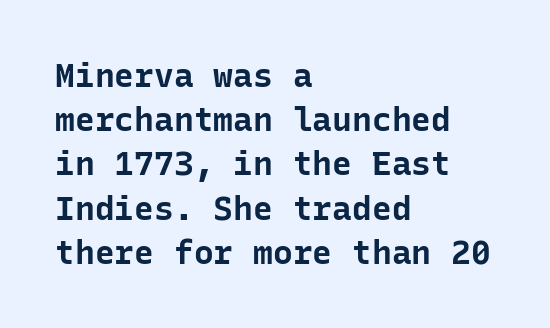
The image shows 33 px bold sans-serif type, upright, monospaced; set left-aligned, normal line spacing (1.34x), normal letter spacing, not underlined; low stroke contrast and a medium x-height.
